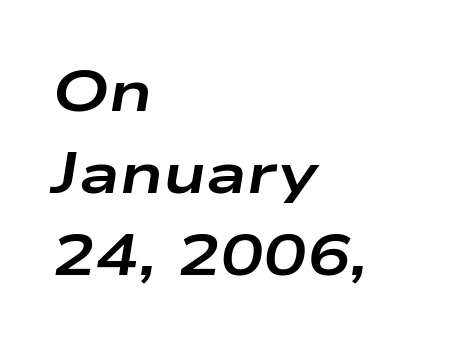
The image shows 58 px bold, wide type, italic (leaning right); set left-aligned, normal line spacing (1.41x), normal letter spacing, not underlined; low stroke contrast and a medium x-height.
